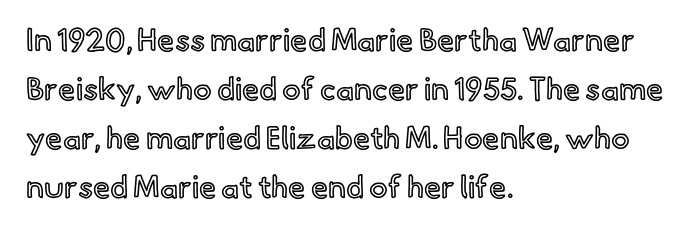
Q: Is the text italic (slanted)? A: No, it is upright.
Q: Is the text underlined? A: No.
Q: How is the paragraph aligned? A: Left-aligned.
Q: Is the spacing between letters normal or unusually wide? A: Normal.
Q: Is the spacing between lines tight, normal or loose? A: Normal.
Q: Width (condensed, normal, or wide)? A: Normal.
Q: x-height? A: Small.
Q: Monospaced? A: No.
